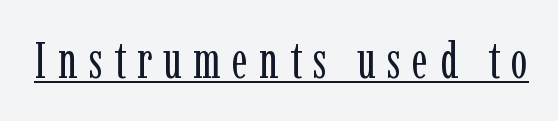
{"serif": "yes", "italic": "no", "bold": "no", "weight": "regular", "width": "condensed", "stroke_contrast": "low", "x_height": "medium", "monospaced": "no", "underline": "yes", "letter_spacing": "wide", "letter_spacing_em": 0.23, "glyph_px": 50}
